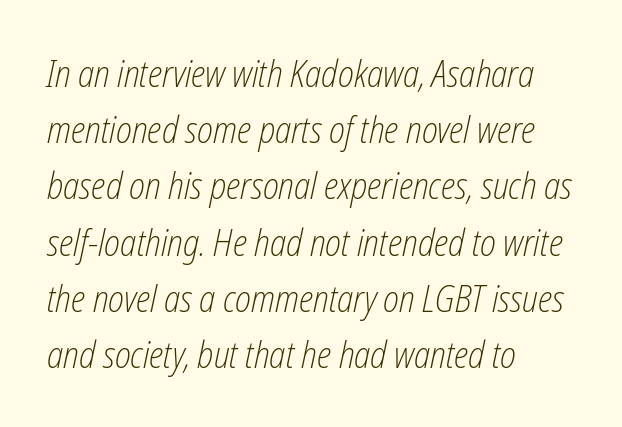
The image shows 37 px light, condensed type, italic (leaning right); set left-aligned, normal line spacing (1.52x), normal letter spacing, not underlined; low stroke contrast and a medium x-height.
